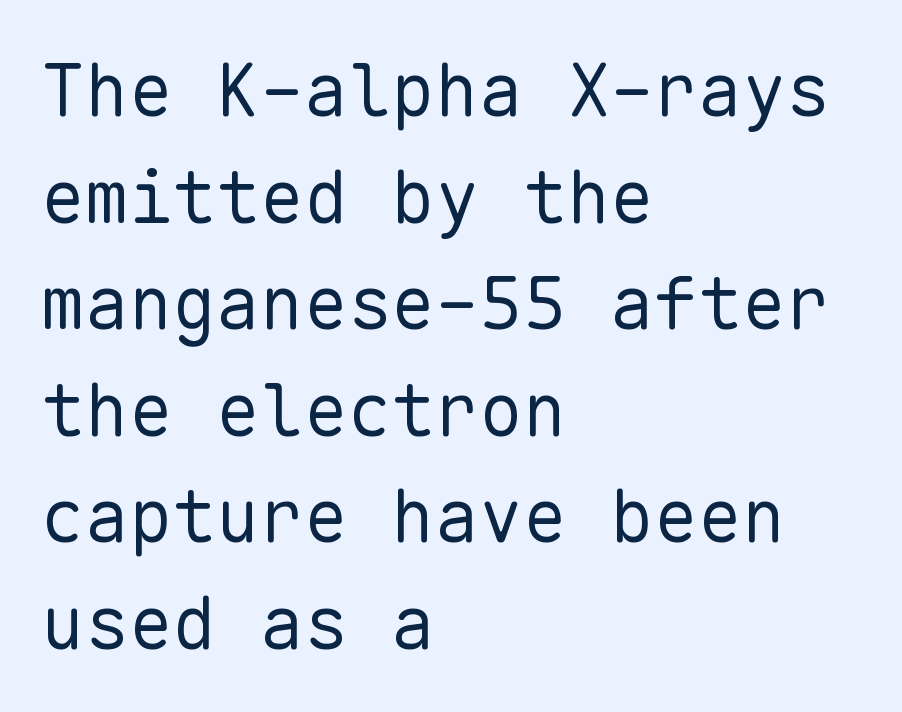
Q: Is the text bold? A: No.
Q: Is the text italic (slanted)? A: No, it is upright.
Q: Is the typeface a serif or a sans-serif typeface? A: Sans-serif.
Q: Is the text underlined? A: No.
Q: How is the paragraph aligned? A: Left-aligned.
Q: Is the spacing between letters normal or unusually wide? A: Normal.
Q: Is the spacing between lines tight, normal or loose? A: Normal.
Q: Width (condensed, normal, or wide)? A: Normal.
Q: Stroke contrast? A: Low.
Q: x-height? A: Medium.
Q: Monospaced? A: Yes.
